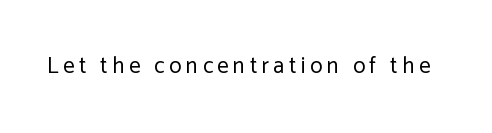
The image shows 23 px text type, upright; set not underlined.
